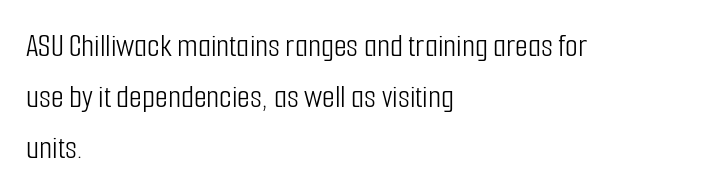
{"serif": "no", "italic": "no", "bold": "no", "weight": "light", "width": "condensed", "stroke_contrast": "low", "x_height": "medium", "monospaced": "no", "underline": "no", "align": "left", "line_spacing": "normal", "line_spacing_ratio": 1.55, "letter_spacing": "normal", "letter_spacing_em": 0.0, "glyph_px": 33}
